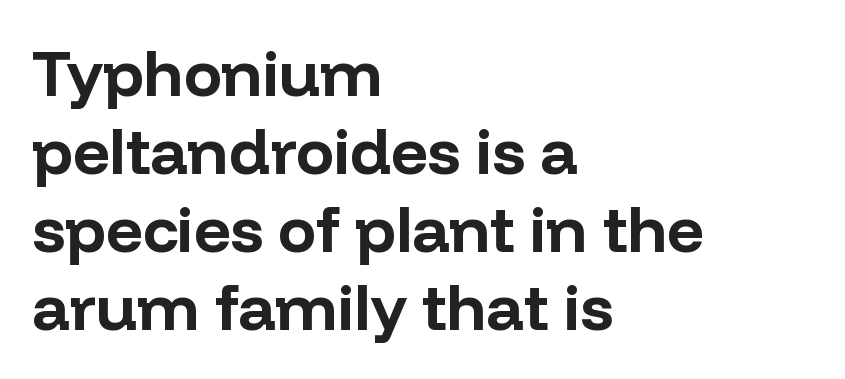
Q: Is the text bold? A: Yes.
Q: Is the text italic (slanted)? A: No, it is upright.
Q: Is the typeface a serif or a sans-serif typeface? A: Sans-serif.
Q: Is the text underlined? A: No.
Q: How is the paragraph aligned? A: Left-aligned.
Q: Is the spacing between letters normal or unusually wide? A: Normal.
Q: Width (condensed, normal, or wide)? A: Normal.
Q: Stroke contrast? A: Low.
Q: x-height? A: Medium.
Q: Monospaced? A: No.
